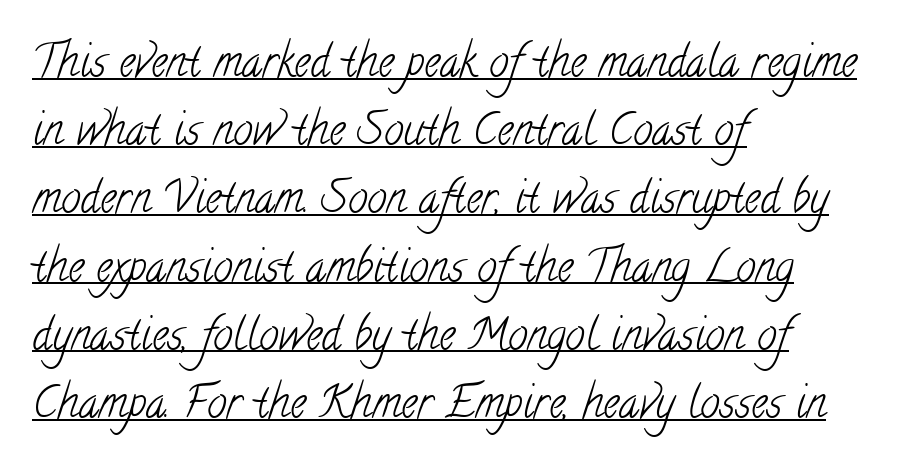
Q: Is the text bold? A: No.
Q: Is the typeface a serif or a sans-serif typeface? A: Serif.
Q: Is the text underlined? A: Yes.
Q: How is the paragraph aligned? A: Left-aligned.
Q: Is the spacing between letters normal or unusually wide? A: Normal.
Q: Is the spacing between lines tight, normal or loose? A: Normal.
Q: Width (condensed, normal, or wide)? A: Condensed.
Q: Stroke contrast? A: Low.
Q: x-height? A: Small.
Q: Monospaced? A: No.
